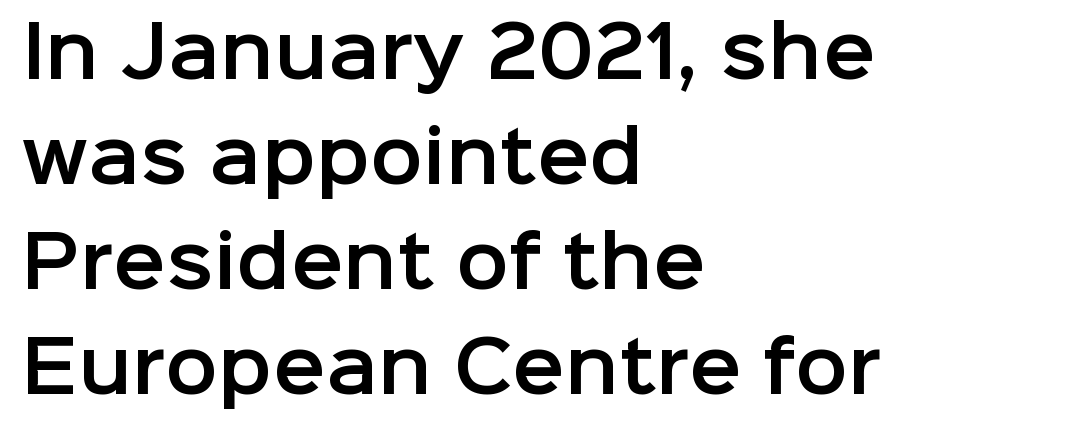
{"serif": "no", "italic": "no", "width": "normal", "stroke_contrast": "low", "x_height": "medium", "monospaced": "no", "underline": "no", "align": "left", "line_spacing": "normal", "line_spacing_ratio": 1.5, "letter_spacing": "normal", "letter_spacing_em": 0.0, "glyph_px": 70}
